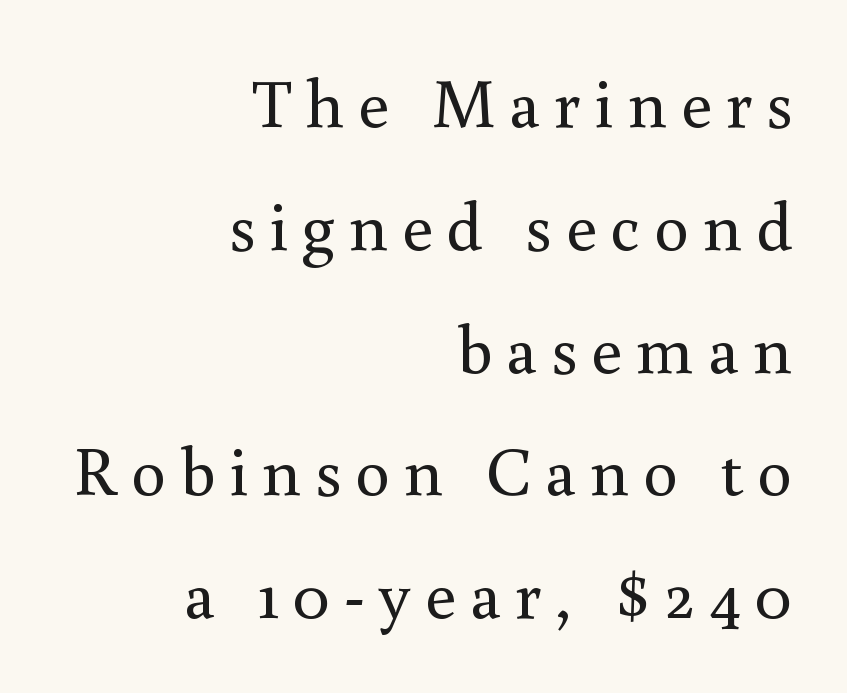
Q: Is the text bold? A: No.
Q: Is the text italic (slanted)? A: No, it is upright.
Q: Is the typeface a serif or a sans-serif typeface? A: Serif.
Q: Is the text underlined? A: No.
Q: How is the paragraph aligned? A: Right-aligned.
Q: Is the spacing between letters normal or unusually wide? A: Unusually wide.
Q: Width (condensed, normal, or wide)? A: Normal.
Q: Stroke contrast? A: Medium.
Q: x-height? A: Small.
Q: Monospaced? A: No.
